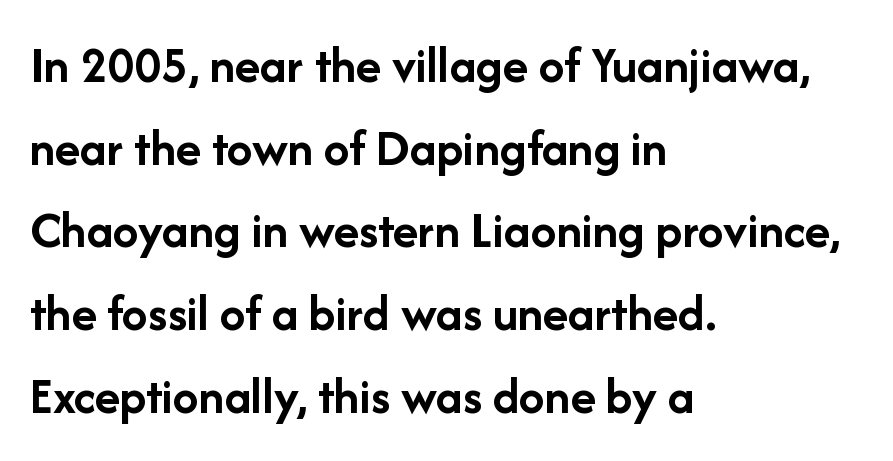
The image shows 52 px semibold sans-serif type, upright; set left-aligned, normal line spacing (1.59x), normal letter spacing, not underlined; low stroke contrast and a medium x-height.
